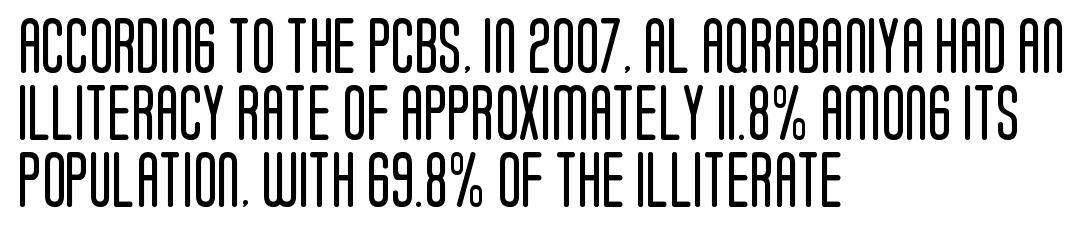
{"serif": "no", "italic": "no", "bold": "no", "weight": "regular", "width": "condensed", "stroke_contrast": "low", "x_height": "large", "monospaced": "no", "underline": "no", "align": "left", "line_spacing_ratio": 1.22, "letter_spacing": "normal", "letter_spacing_em": 0.0, "glyph_px": 55}
